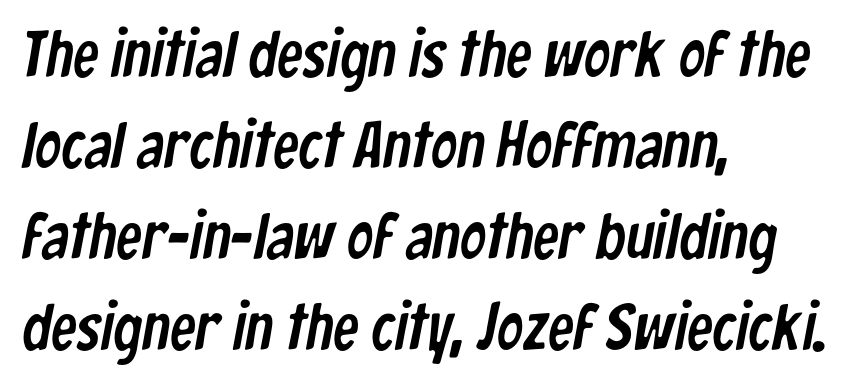
Q: Is the typeface a serif or a sans-serif typeface? A: Sans-serif.
Q: Is the text underlined? A: No.
Q: How is the paragraph aligned? A: Left-aligned.
Q: Is the spacing between letters normal or unusually wide? A: Normal.
Q: Is the spacing between lines tight, normal or loose? A: Normal.
Q: Width (condensed, normal, or wide)? A: Condensed.
Q: Stroke contrast? A: Low.
Q: x-height? A: Medium.
Q: Monospaced? A: No.
